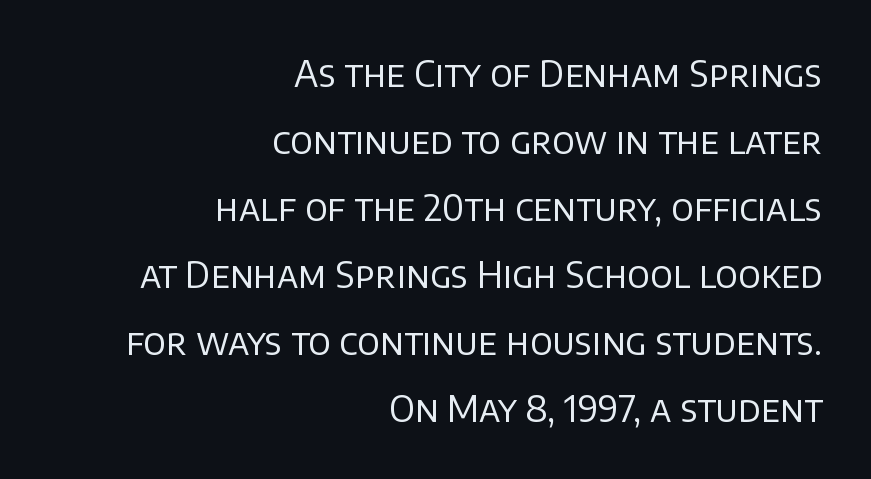
The image shows 36 px regular-weight sans-serif type, upright; set right-aligned, line spacing 1.86x, normal letter spacing, not underlined; low stroke contrast and a large x-height.
